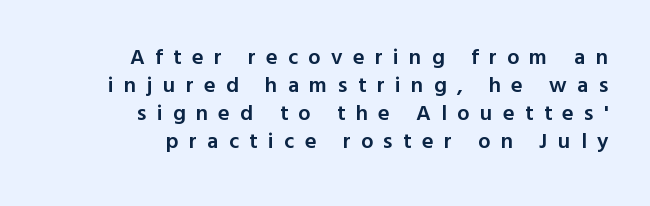
{"italic": "no", "bold": "semi", "underline": "no", "align": "right", "line_spacing": "normal", "line_spacing_ratio": 1.27, "letter_spacing": "wide", "letter_spacing_em": 0.47, "glyph_px": 22}
